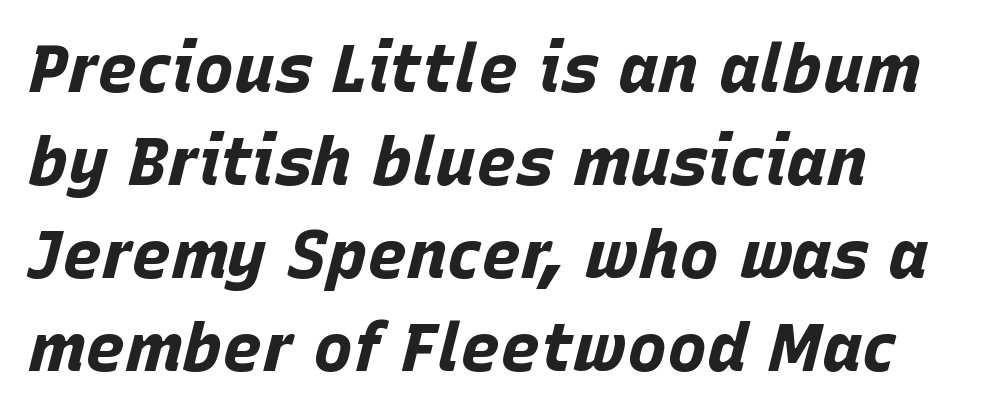
Q: Is the text bold? A: Yes.
Q: Is the text italic (slanted)? A: Yes, it leans right by about 15 degrees.
Q: Is the text underlined? A: No.
Q: How is the paragraph aligned? A: Left-aligned.
Q: Is the spacing between letters normal or unusually wide? A: Normal.
Q: Is the spacing between lines tight, normal or loose? A: Normal.
Q: Width (condensed, normal, or wide)? A: Normal.
Q: Stroke contrast? A: Low.
Q: x-height? A: Large.
Q: Monospaced? A: No.
